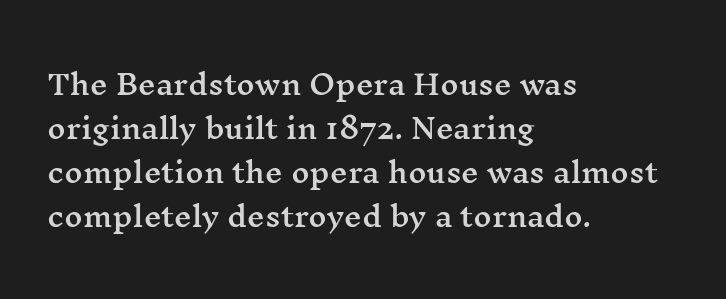
{"serif": "yes", "italic": "no", "width": "wide", "stroke_contrast": "medium", "x_height": "medium", "monospaced": "no", "underline": "no", "align": "left", "line_spacing": "normal", "line_spacing_ratio": 1.57, "letter_spacing": "normal", "letter_spacing_em": 0.0, "glyph_px": 28}
